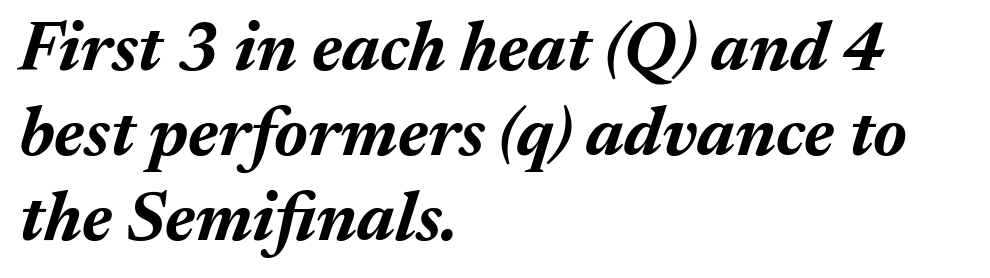
Q: Is the text bold? A: Yes.
Q: Is the text italic (slanted)? A: Yes, it leans right by about 17 degrees.
Q: Is the text underlined? A: No.
Q: How is the paragraph aligned? A: Left-aligned.
Q: Is the spacing between letters normal or unusually wide? A: Normal.
Q: Width (condensed, normal, or wide)? A: Normal.
Q: Stroke contrast? A: Medium.
Q: x-height? A: Medium.
Q: Monospaced? A: No.
